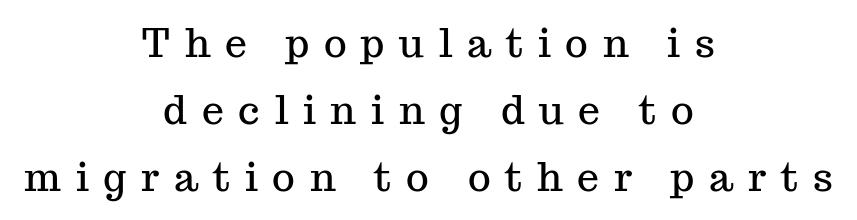
Caption: expanded tracking, letters set apart. Ascenders rise straight up at ninety degrees. Looks like regular typesetting: each glyph gets only the width it needs. You can tell from the footed stems that serif type was used. Plain, unruled lines of type.
